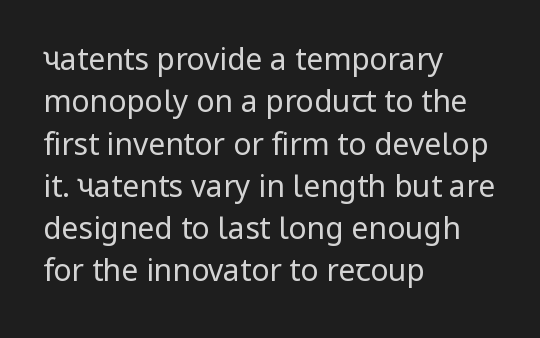
Q: Is the text bold? A: No.
Q: Is the text italic (slanted)? A: No, it is upright.
Q: Is the typeface a serif or a sans-serif typeface? A: Sans-serif.
Q: Is the text underlined? A: No.
Q: How is the paragraph aligned? A: Left-aligned.
Q: Is the spacing between letters normal or unusually wide? A: Normal.
Q: Is the spacing between lines tight, normal or loose? A: Normal.
Q: Width (condensed, normal, or wide)? A: Normal.
Q: Stroke contrast? A: Low.
Q: x-height? A: Medium.
Q: Monospaced? A: No.
